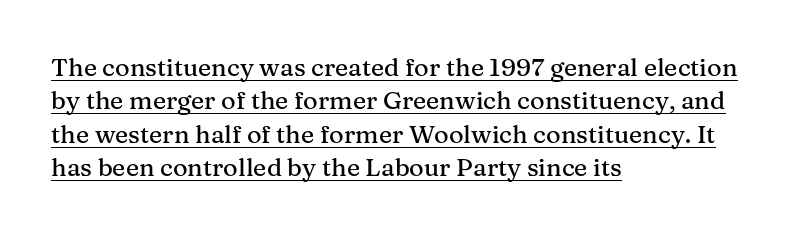
The image shows 25 px text type, upright; set left-aligned, normal line spacing (1.34x), normal letter spacing, underlined.
